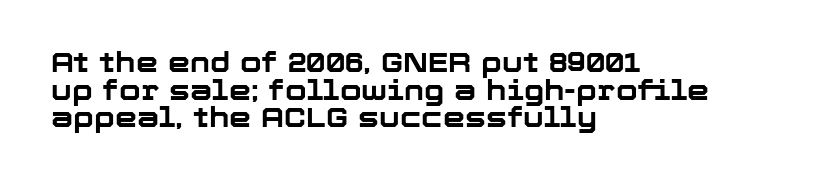
{"serif": "no", "italic": "no", "bold": "yes", "weight": "bold", "width": "normal", "stroke_contrast": "low", "x_height": "medium", "monospaced": "no", "underline": "no", "align": "left", "line_spacing": "tight", "line_spacing_ratio": 0.99, "letter_spacing": "normal", "letter_spacing_em": 0.0, "glyph_px": 28}
